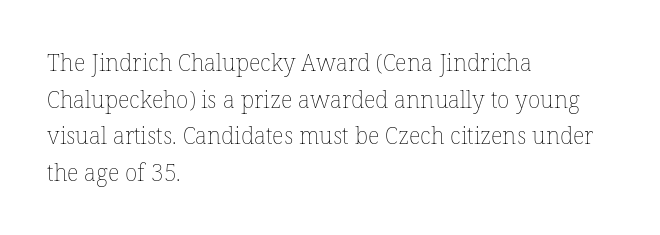
{"italic": "no", "bold": "no", "underline": "no", "align": "left", "line_spacing": "normal", "line_spacing_ratio": 1.59, "letter_spacing": "normal", "letter_spacing_em": 0.0, "glyph_px": 23}
